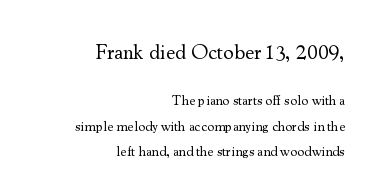
The image shows 21 px text type, upright; set right-aligned, line spacing 1.83x, normal letter spacing, not underlined; the first (top) block is 1.5x larger.
